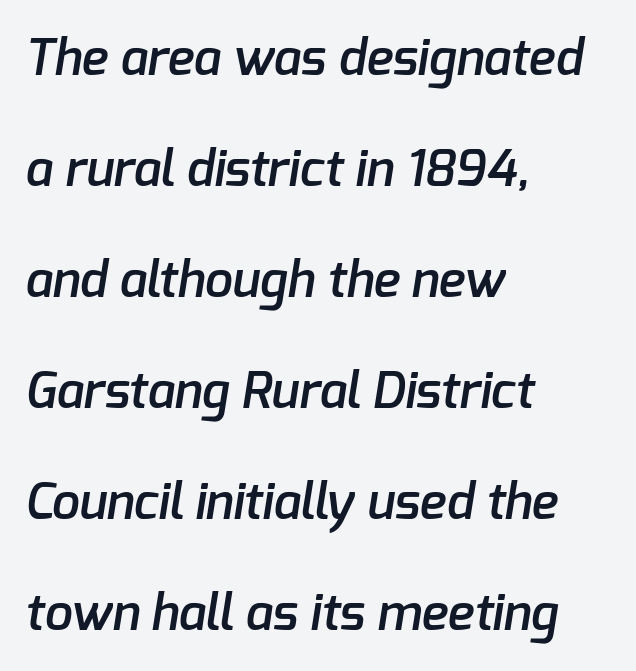
The image shows 50 px semibold sans-serif type; set left-aligned, loose line spacing (2.22x), normal letter spacing, not underlined; low stroke contrast and a medium x-height.
